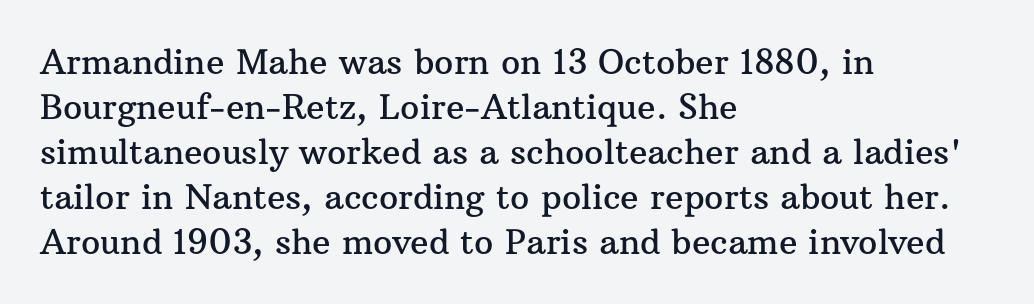
The image shows 34 px serif type, upright; set left-aligned, normal line spacing (1.32x), normal letter spacing, not underlined; medium stroke contrast and a medium x-height.
